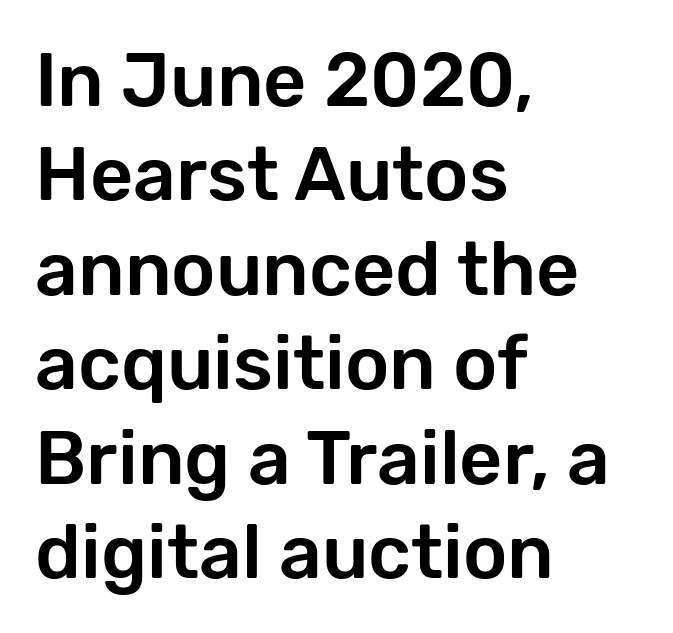
The image shows 75 px sans-serif type, upright; set left-aligned, normal line spacing (1.26x), normal letter spacing, not underlined; low stroke contrast and a medium x-height.
